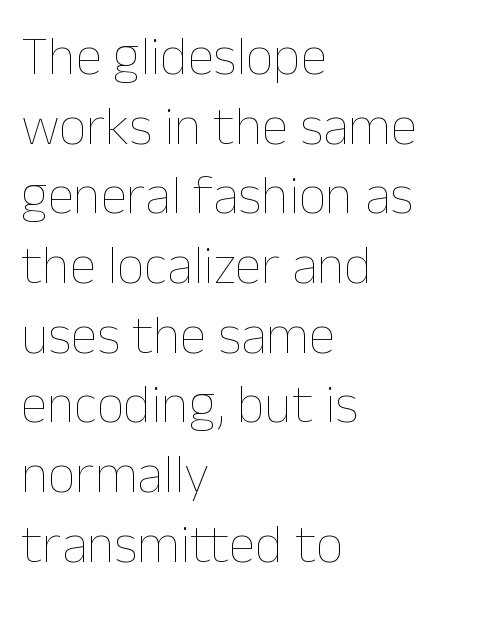
The weight would be labelled regular, book, light, or lighter still. Beneath every word, the page is bare. Each letter keeps its own natural width here, so spacing adapts to shape. The gaps between neighbouring characters are ordinary and unremarkable.
